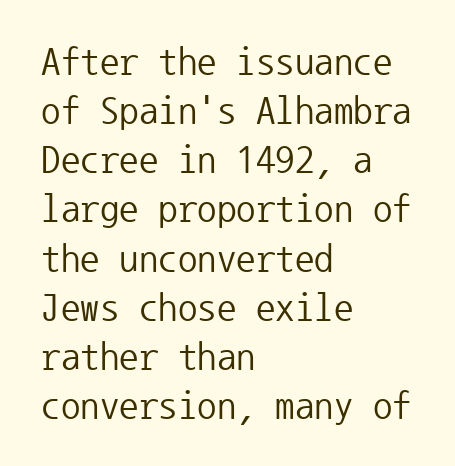
The image shows 39 px regular-weight sans-serif type, upright, monospaced; set left-aligned, normal line spacing (1.26x), normal letter spacing, not underlined; low stroke contrast and a medium x-height.
